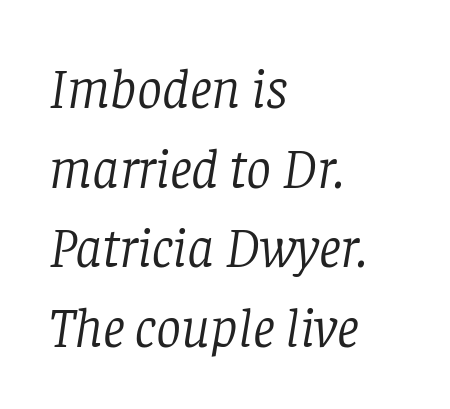
Q: Is the text bold? A: No.
Q: Is the text italic (slanted)? A: Yes, it leans right by about 8 degrees.
Q: Is the typeface a serif or a sans-serif typeface? A: Serif.
Q: Is the text underlined? A: No.
Q: How is the paragraph aligned? A: Left-aligned.
Q: Is the spacing between letters normal or unusually wide? A: Normal.
Q: Is the spacing between lines tight, normal or loose? A: Normal.
Q: Width (condensed, normal, or wide)? A: Normal.
Q: Stroke contrast? A: Low.
Q: x-height? A: Large.
Q: Monospaced? A: No.
